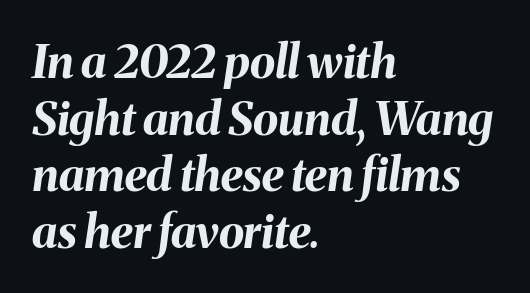
Q: Is the text bold? A: Yes.
Q: Is the text italic (slanted)? A: Yes, it leans right by about 8 degrees.
Q: Is the text underlined? A: No.
Q: How is the paragraph aligned? A: Left-aligned.
Q: Is the spacing between letters normal or unusually wide? A: Normal.
Q: Width (condensed, normal, or wide)? A: Normal.
Q: Stroke contrast? A: Medium.
Q: x-height? A: Medium.
Q: Monospaced? A: No.
